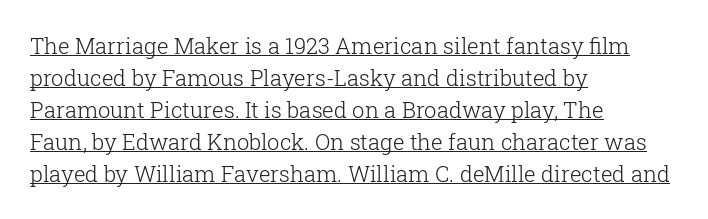
{"italic": "no", "bold": "no", "underline": "yes", "align": "left", "line_spacing": "normal", "line_spacing_ratio": 1.46, "letter_spacing": "normal", "letter_spacing_em": 0.0, "glyph_px": 22}
